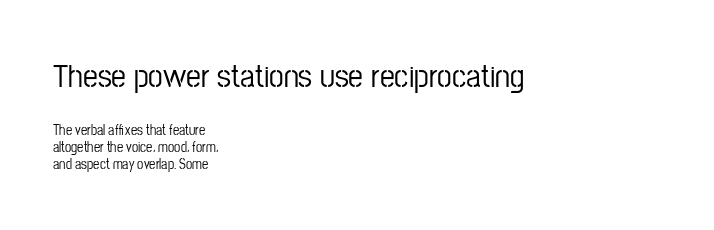
Serif or sans? Sans — the stroke terminals are bare. Glance below the letters and you will spot only blank space. The emphasis by scale lands on block number one, above. Is the letter spacing exaggerated? No — it looks like the ordinary default. The rendering anchors every line to the left-hand side. Rendered with straight, roman letterforms.
